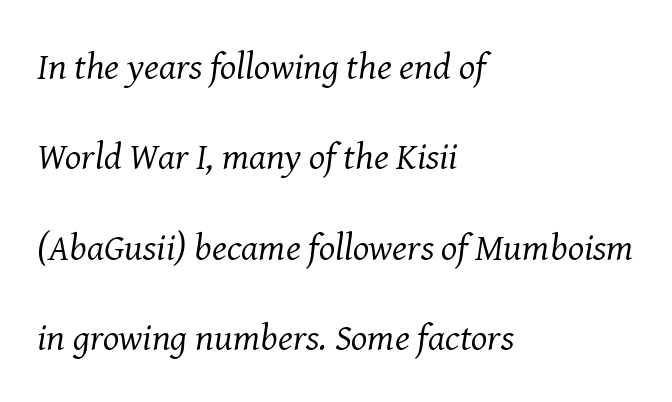
{"serif": "yes", "italic": "yes", "lean": "right", "slant_degrees": 8, "bold": "no", "weight": "regular", "width": "normal", "stroke_contrast": "medium", "x_height": "medium", "monospaced": "no", "underline": "no", "align": "left", "line_spacing": "loose", "line_spacing_ratio": 2.38, "letter_spacing": "normal", "letter_spacing_em": 0.0, "glyph_px": 38}
